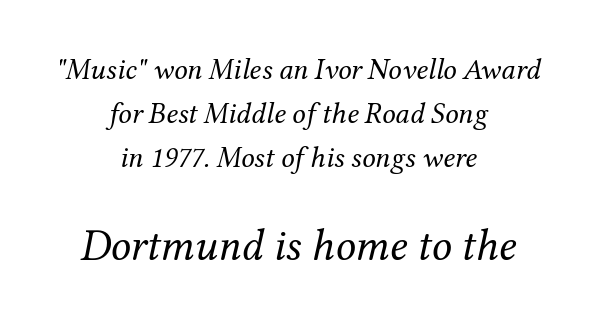
Each stroke keeps to a modest, everyday thickness or less. The lettering tilts uniformly, giving the passage an italic look. Reading top to bottom, the characters get bigger at the block break. Which margin do the lines hug? Neither — every line sits in the middle.
